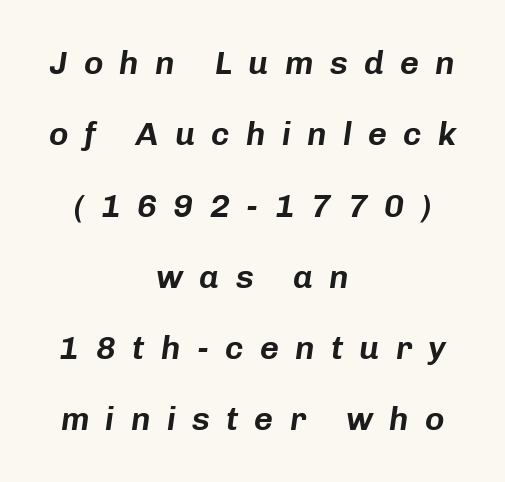
Q: Is the text italic (slanted)? A: Yes, it leans right by about 8 degrees.
Q: Is the text underlined? A: No.
Q: How is the paragraph aligned? A: Centered.
Q: Is the spacing between letters normal or unusually wide? A: Unusually wide.
Q: Is the spacing between lines tight, normal or loose? A: Loose.
Q: Width (condensed, normal, or wide)? A: Normal.
Q: Stroke contrast? A: Low.
Q: x-height? A: Medium.
Q: Monospaced? A: No.
